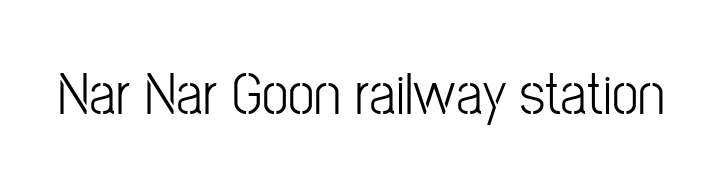
No chunkiness to these letters — they're not bold. Think of a printed novel: that variable character pitch is what you see here. Style check: upright. The letterforms sit shoulder to shoulder at normal distance. Examine the stroke ends and you'll find no serifs.
